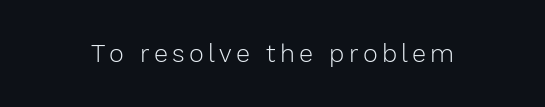
Q: Is the text bold? A: No.
Q: Is the text italic (slanted)? A: No, it is upright.
Q: Is the text underlined? A: No.
